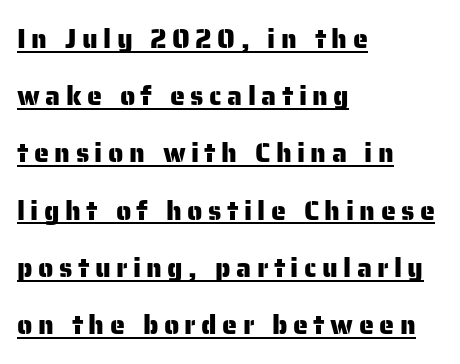
Does a line run under the words? Yes, clearly. Every character sits straight up, as roman type does. Is there much room between lines? Yes — plenty of vertical air separates them. There is plenty of visible air inserted between adjacent glyphs. Horizontal alignment here is leftward, the default for most running prose.
